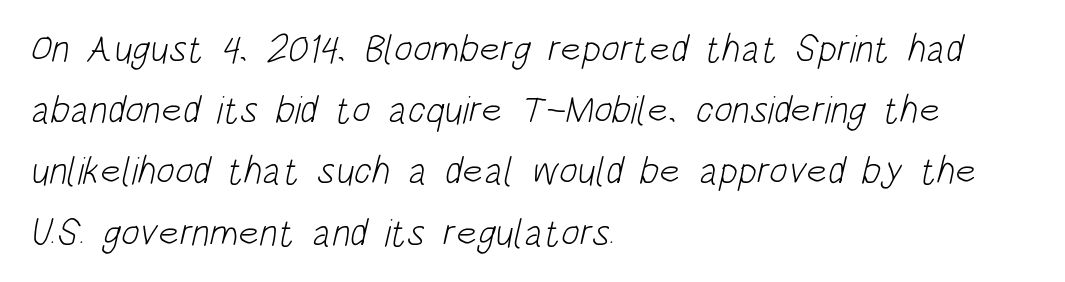
Q: Is the text bold? A: No.
Q: Is the typeface a serif or a sans-serif typeface? A: Sans-serif.
Q: Is the text underlined? A: No.
Q: How is the paragraph aligned? A: Left-aligned.
Q: Is the spacing between letters normal or unusually wide? A: Normal.
Q: Is the spacing between lines tight, normal or loose? A: Normal.
Q: Width (condensed, normal, or wide)? A: Condensed.
Q: Stroke contrast? A: Low.
Q: x-height? A: Large.
Q: Monospaced? A: No.
